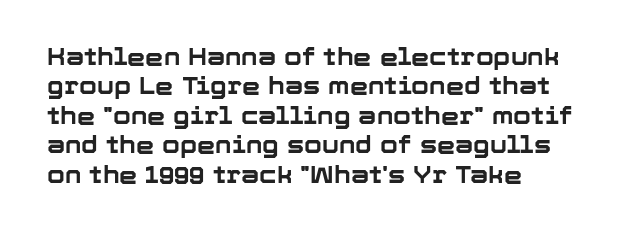
{"italic": "no", "bold": "yes", "underline": "no", "align": "left", "line_spacing": "normal", "line_spacing_ratio": 1.28, "letter_spacing": "normal", "letter_spacing_em": 0.0, "glyph_px": 23}
